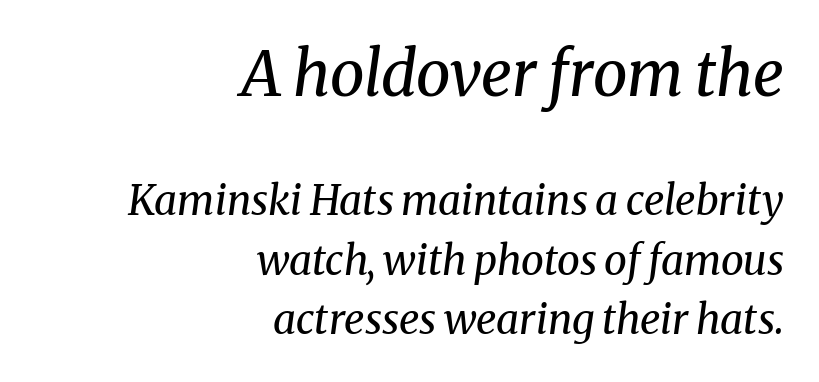
{"serif": "yes", "italic": "yes", "lean": "right", "slant_degrees": 8, "bold": "no", "weight": "regular", "width": "normal", "stroke_contrast": "medium", "x_height": "medium", "monospaced": "no", "underline": "no", "align": "right", "line_spacing": "normal", "line_spacing_ratio": 1.45, "letter_spacing": "normal", "letter_spacing_em": 0.0, "larger_block": "first", "size_ratio": 1.51, "glyph_px": 62}
